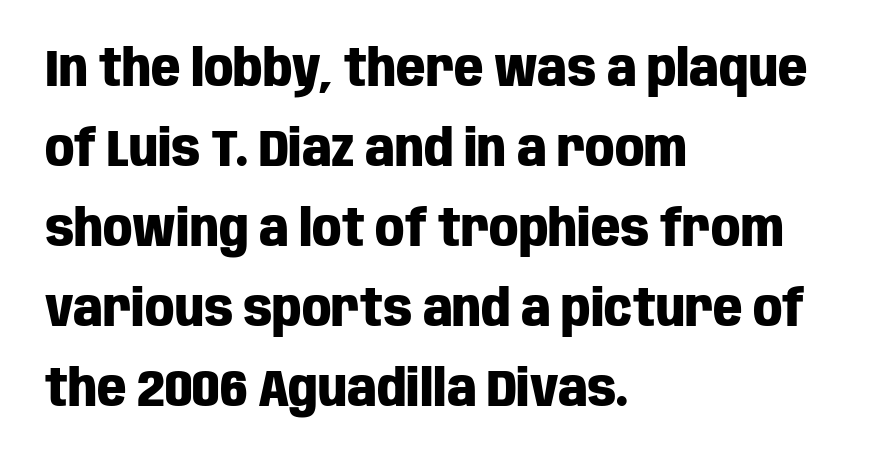
Q: Is the text bold? A: Yes.
Q: Is the text italic (slanted)? A: No, it is upright.
Q: Is the typeface a serif or a sans-serif typeface? A: Sans-serif.
Q: Is the text underlined? A: No.
Q: How is the paragraph aligned? A: Left-aligned.
Q: Is the spacing between letters normal or unusually wide? A: Normal.
Q: Is the spacing between lines tight, normal or loose? A: Normal.
Q: Width (condensed, normal, or wide)? A: Condensed.
Q: Stroke contrast? A: Low.
Q: x-height? A: Large.
Q: Monospaced? A: No.
